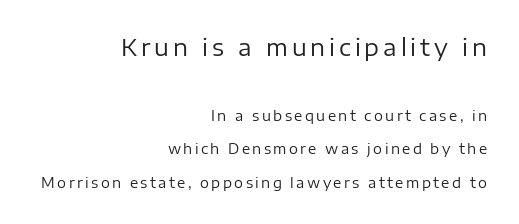
The image shows 23 px text type, upright; set right-aligned, loose line spacing (2.4x), not underlined; the first (top) block is 1.64x larger.
